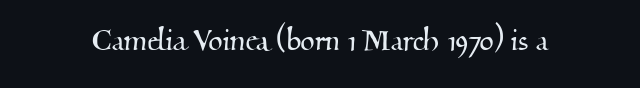
Q: Is the typeface a serif or a sans-serif typeface? A: Serif.
Q: Is the text underlined? A: No.
Q: Is the spacing between letters normal or unusually wide? A: Normal.
Q: Width (condensed, normal, or wide)? A: Normal.
Q: Stroke contrast? A: Medium.
Q: x-height? A: Small.
Q: Monospaced? A: No.
